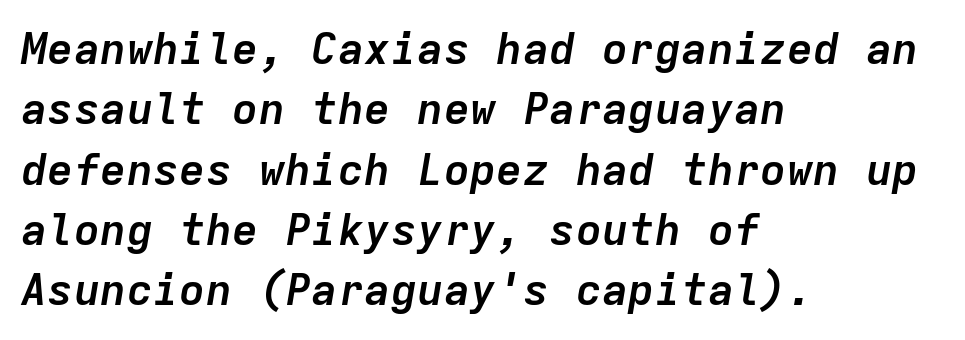
The image shows 44 px semibold type, italic (leaning right), monospaced; set left-aligned, normal line spacing (1.37x), normal letter spacing, not underlined; low stroke contrast and a medium x-height.
